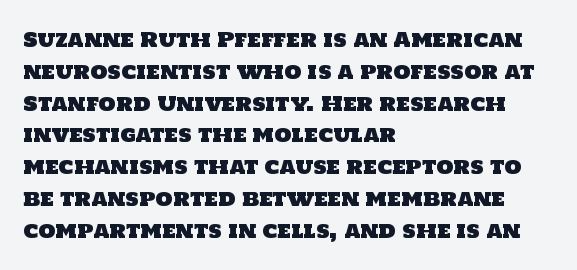
Horizontal alignment here is leftward, the default for most running prose. A typesetter would call this leading conventional body-copy spacing. The space beneath each line is pristine and unruled. This sample uses plain, unmodified letter spacing.
